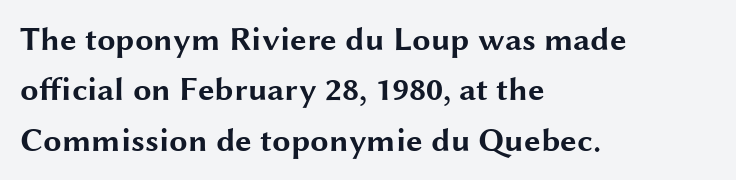
The image shows 33 px bold, wide sans-serif type, upright; set left-aligned, normal line spacing (1.53x), normal letter spacing, not underlined; medium stroke contrast and a medium x-height.
